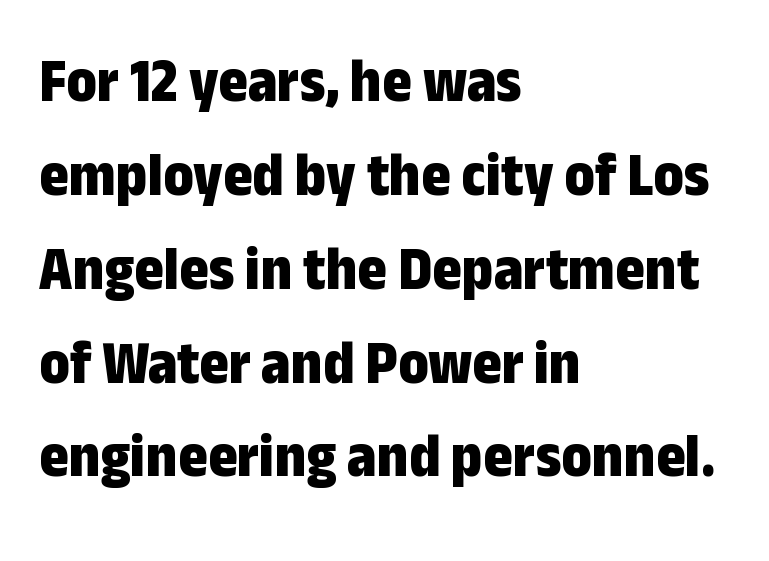
The image shows 63 px bold, condensed sans-serif type, upright; set left-aligned, normal line spacing (1.49x), normal letter spacing, not underlined; low stroke contrast and a medium x-height.
